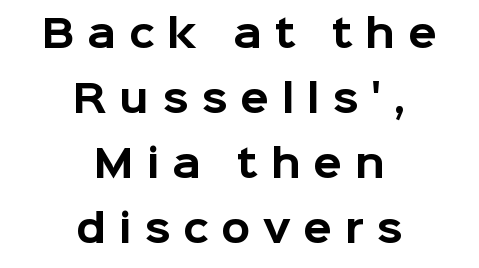
Serif or sans? Sans — the stroke terminals are bare. Rule under the text: the space is simply empty. The letters are spread apart with noticeably loose tracking. The axis of the letterforms is exactly vertical.
